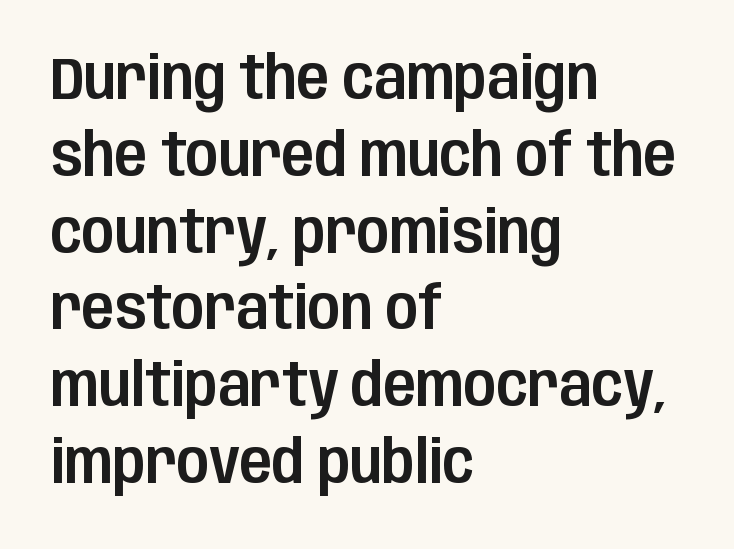
Q: Is the text italic (slanted)? A: No, it is upright.
Q: Is the typeface a serif or a sans-serif typeface? A: Sans-serif.
Q: Is the text underlined? A: No.
Q: How is the paragraph aligned? A: Left-aligned.
Q: Is the spacing between letters normal or unusually wide? A: Normal.
Q: Is the spacing between lines tight, normal or loose? A: Normal.
Q: Width (condensed, normal, or wide)? A: Condensed.
Q: Stroke contrast? A: Low.
Q: x-height? A: Large.
Q: Monospaced? A: No.
